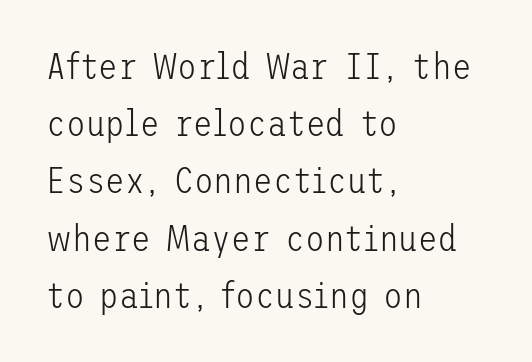
Quick note: interline space is typical. The space directly below the letters is spotless. The font sits on the lighter half of the weight spectrum, regular included. The type sits square on the baseline with zero lean. The setting favours the left margin, as ordinary paragraphs usually do. To sum up the face: it is a sans, with no serifs.
